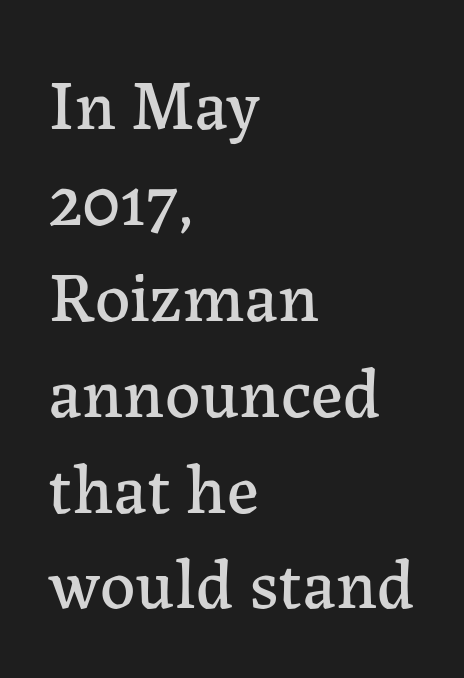
The image shows 70 px serif type, upright; set left-aligned, normal line spacing (1.37x), normal letter spacing, not underlined; low stroke contrast and a medium x-height.
